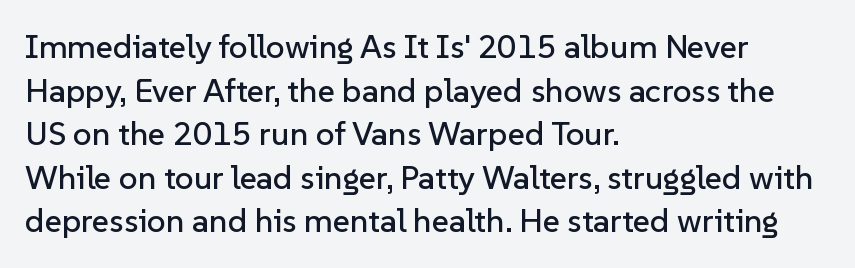
The image shows 33 px sans-serif type, upright; set left-aligned, normal line spacing (1.32x), normal letter spacing, not underlined; low stroke contrast and a medium x-height.
